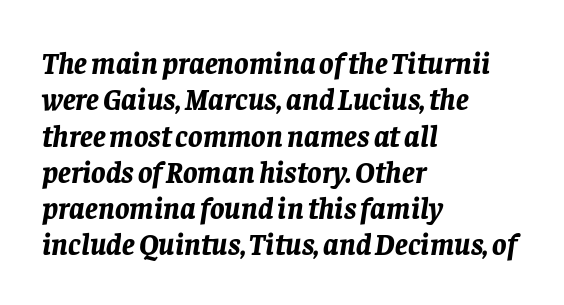
Slant detected: the letters are inclined. Tracking here is standard; glyphs follow each other at the usual distance. Horizontal alignment here is leftward, the default for most running prose. Just letters on the line, the space beneath them empty. Thick stems and heavy bowls — unmistakably bold.
